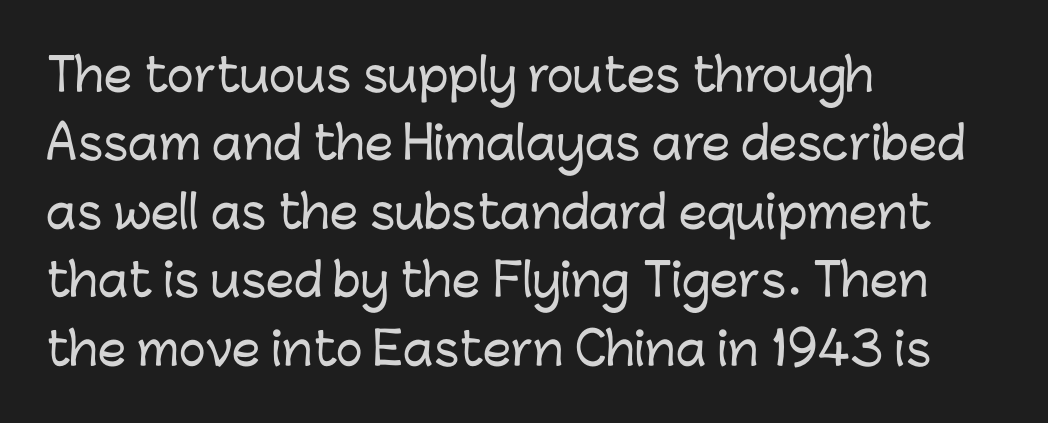
{"serif": "no", "italic": "no", "width": "normal", "stroke_contrast": "low", "x_height": "medium", "monospaced": "no", "underline": "no", "align": "left", "line_spacing": "normal", "line_spacing_ratio": 1.52, "letter_spacing": "normal", "letter_spacing_em": 0.0, "glyph_px": 45}
